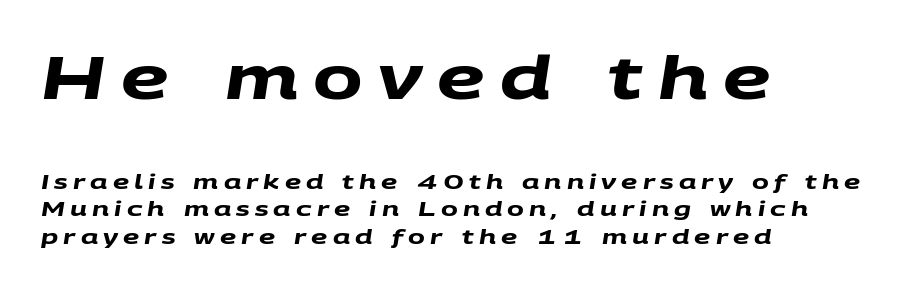
{"serif": "no", "bold": "yes", "weight": "heavy", "width": "wide", "stroke_contrast": "medium", "x_height": "large", "monospaced": "no", "underline": "no", "align": "left", "line_spacing": "normal", "line_spacing_ratio": 1.37, "letter_spacing": "wide", "letter_spacing_em": 0.26, "larger_block": "first", "size_ratio": 2.95, "glyph_px": 59}
